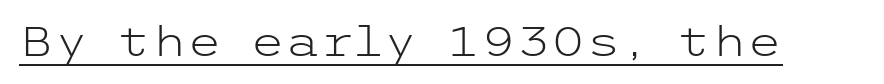
Q: Is the text bold? A: No.
Q: Is the text italic (slanted)? A: No, it is upright.
Q: Is the typeface a serif or a sans-serif typeface? A: Sans-serif.
Q: Is the text underlined? A: Yes.
Q: Is the spacing between letters normal or unusually wide? A: Normal.
Q: Width (condensed, normal, or wide)? A: Wide.
Q: Stroke contrast? A: Low.
Q: x-height? A: Medium.
